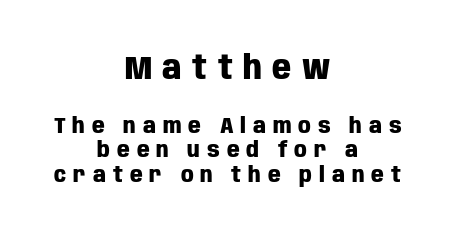
No italicization has been applied; the sample stays upright. Summary of weight: heavy, a full bold. Centered paragraph, ragged on both sides. The characters display no serif detailing; their extremities are plain. The emphasis by scale lands on block number one, above.
